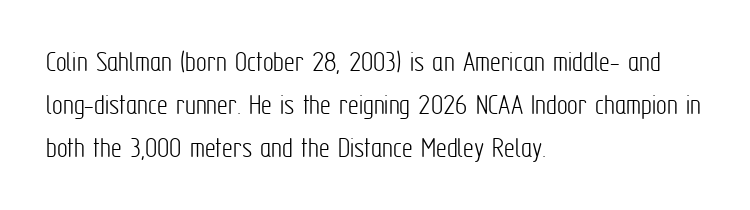
Q: Is the text bold? A: No.
Q: Is the text italic (slanted)? A: No, it is upright.
Q: Is the typeface a serif or a sans-serif typeface? A: Sans-serif.
Q: Is the text underlined? A: No.
Q: How is the paragraph aligned? A: Left-aligned.
Q: Is the spacing between letters normal or unusually wide? A: Normal.
Q: Is the spacing between lines tight, normal or loose? A: Normal.
Q: Width (condensed, normal, or wide)? A: Condensed.
Q: Stroke contrast? A: Low.
Q: x-height? A: Medium.
Q: Monospaced? A: No.
